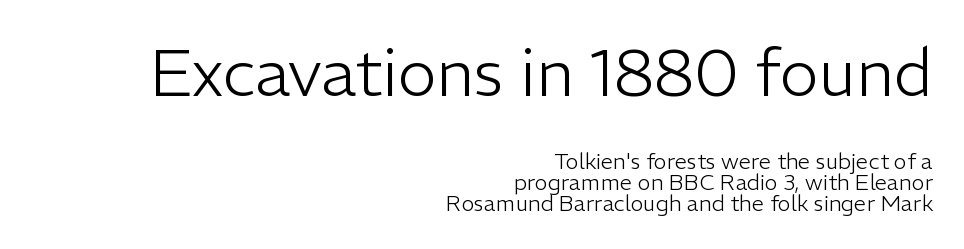
Which chunk is bigger? The first one — the top block dwarfs the bottom. A typesetter would call this leading minimal, almost set solid. The specimen reads as upright at a glance. Reading down the block, your eye finds every line finishing at a fixed right position.
